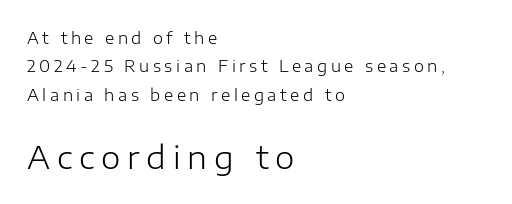
Q: Is the text bold? A: No.
Q: Is the text italic (slanted)? A: No, it is upright.
Q: Is the typeface a serif or a sans-serif typeface? A: Sans-serif.
Q: Is the text underlined? A: No.
Q: How is the paragraph aligned? A: Left-aligned.
Q: Is the spacing between letters normal or unusually wide? A: Unusually wide.
Q: Which block of text is set in a larger size, the first (top) or the second (bottom)? A: The second (bottom) one.
Q: Width (condensed, normal, or wide)? A: Normal.
Q: Stroke contrast? A: Low.
Q: x-height? A: Medium.
Q: Monospaced? A: No.
